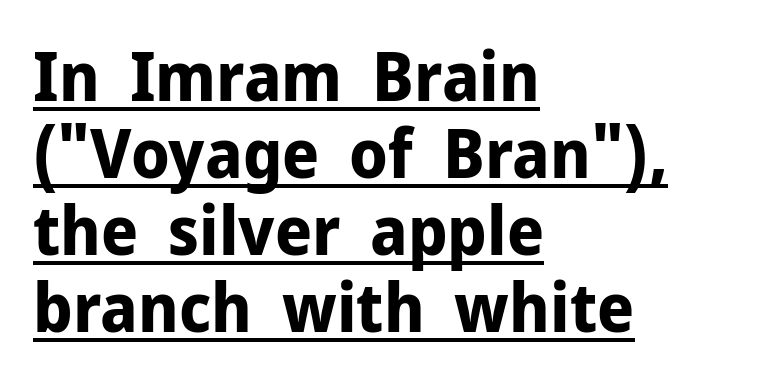
What decoration does the sample have? An underline. These words are printed bold, with thick strokes throughout. The letterforms sit shoulder to shoulder at normal distance. No italicization has been applied; the sample stays upright.
